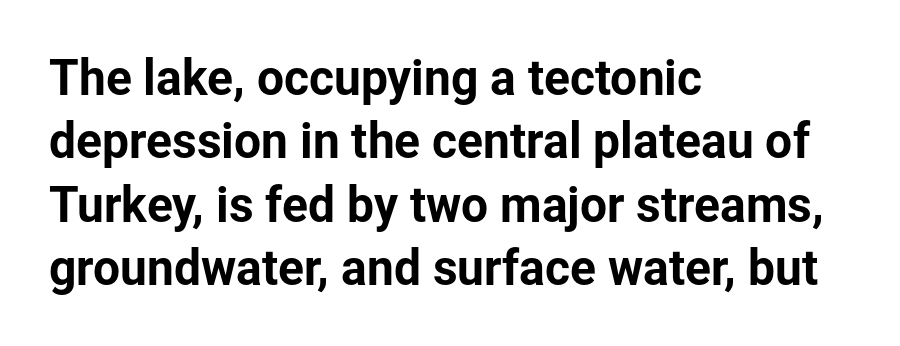
The image shows 48 px sans-serif type, upright; set left-aligned, normal line spacing (1.32x), normal letter spacing, not underlined; low stroke contrast and a medium x-height.
